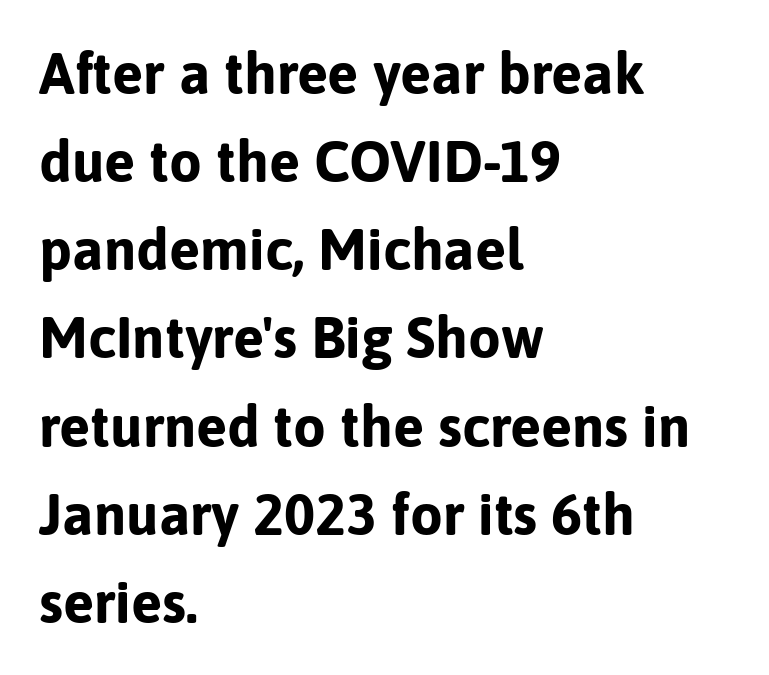
The image shows 58 px bold sans-serif type, upright; set left-aligned, normal line spacing (1.52x), normal letter spacing, not underlined; low stroke contrast and a medium x-height.
